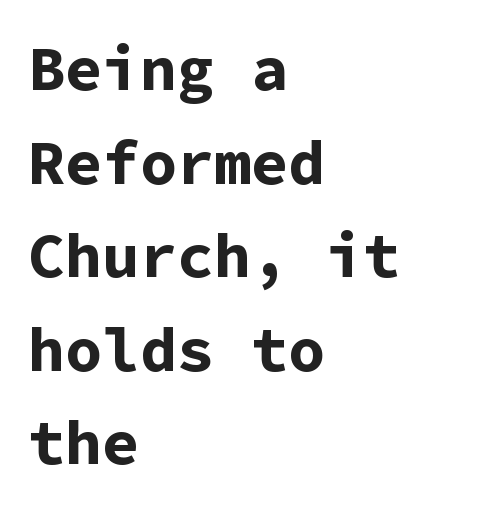
The image shows 62 px bold sans-serif type, upright, monospaced; set left-aligned, normal line spacing (1.51x), normal letter spacing, not underlined; low stroke contrast and a medium x-height.
